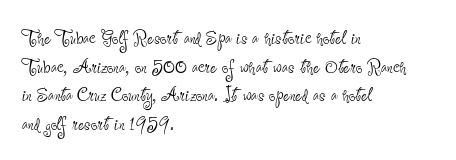
Q: Is the text bold? A: No.
Q: Is the text italic (slanted)? A: Yes.
Q: Is the text underlined? A: No.
Q: How is the paragraph aligned? A: Left-aligned.
Q: Is the spacing between letters normal or unusually wide? A: Normal.
